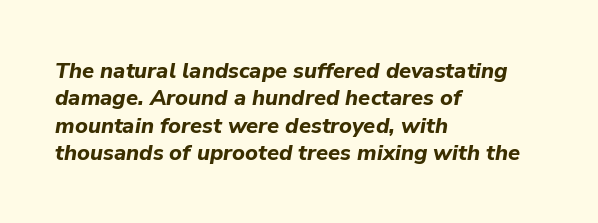
{"italic": "yes", "lean": "right", "slant_degrees": 9, "bold": "yes", "underline": "no", "align": "left", "line_spacing_ratio": 1.24, "letter_spacing": "normal", "letter_spacing_em": 0.0, "glyph_px": 22}
